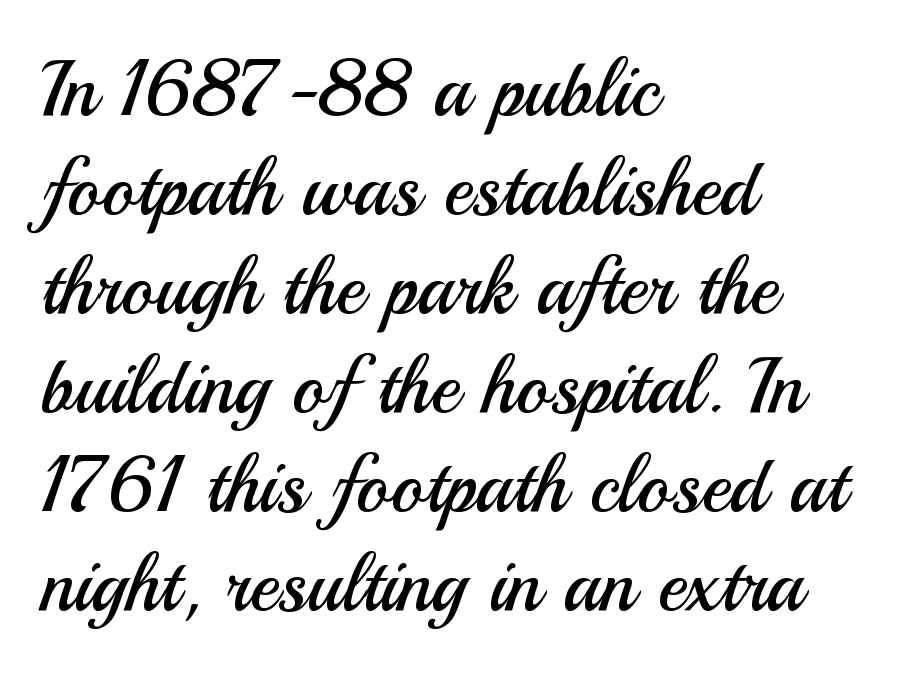
The image shows 78 px regular-weight sans-serif type; set left-aligned, normal line spacing (1.27x), normal letter spacing, not underlined; medium stroke contrast and a small x-height.
